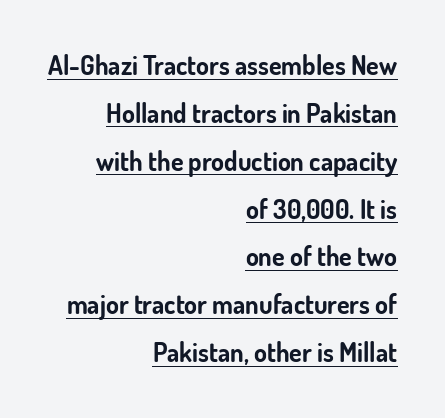
Q: Is the text bold? A: Yes.
Q: Is the text italic (slanted)? A: No, it is upright.
Q: Is the text underlined? A: Yes.
Q: How is the paragraph aligned? A: Right-aligned.
Q: Is the spacing between letters normal or unusually wide? A: Normal.
